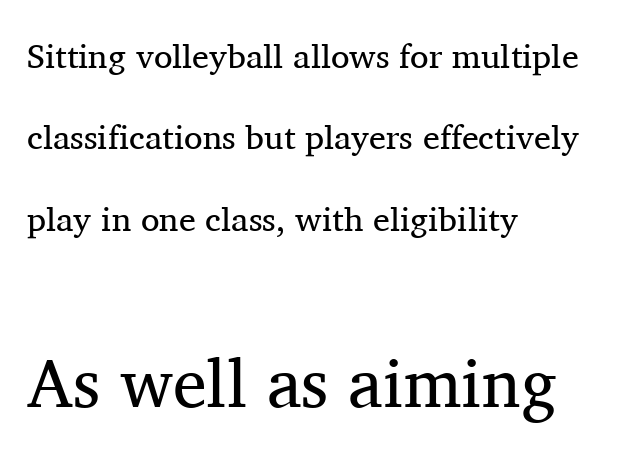
{"serif": "yes", "italic": "no", "bold": "no", "weight": "regular", "width": "normal", "stroke_contrast": "medium", "x_height": "medium", "monospaced": "no", "underline": "no", "align": "left", "line_spacing": "loose", "line_spacing_ratio": 2.39, "letter_spacing": "normal", "letter_spacing_em": 0.0, "larger_block": "second", "size_ratio": 2.0, "glyph_px": 68}
